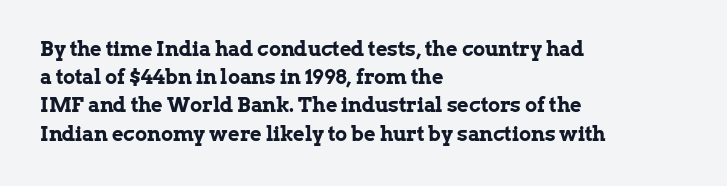
{"italic": "no", "bold": "yes", "underline": "no", "align": "left", "line_spacing": "normal", "line_spacing_ratio": 1.41, "letter_spacing": "normal", "letter_spacing_em": 0.0, "glyph_px": 20}
